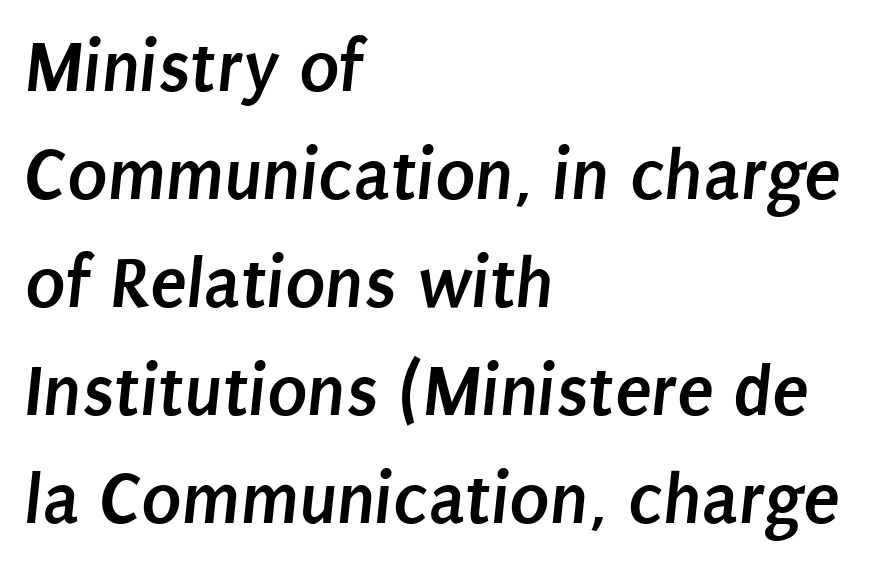
Q: Is the text bold? A: Yes.
Q: Is the typeface a serif or a sans-serif typeface? A: Sans-serif.
Q: Is the text underlined? A: No.
Q: How is the paragraph aligned? A: Left-aligned.
Q: Is the spacing between letters normal or unusually wide? A: Normal.
Q: Is the spacing between lines tight, normal or loose? A: Normal.
Q: Width (condensed, normal, or wide)? A: Condensed.
Q: Stroke contrast? A: Low.
Q: x-height? A: Large.
Q: Monospaced? A: No.
